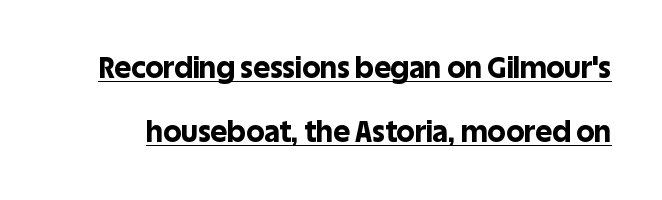
{"serif": "no", "italic": "no", "bold": "yes", "weight": "bold", "width": "normal", "x_height": "large", "monospaced": "no", "underline": "yes", "line_spacing": "loose", "line_spacing_ratio": 2.2, "letter_spacing": "normal", "letter_spacing_em": 0.0, "glyph_px": 29}
